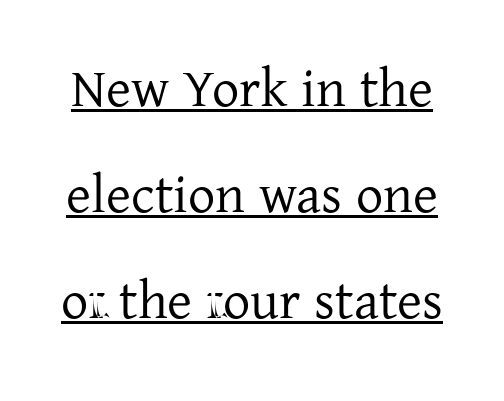
These lines are composed in type with serifs. Here the designer chose a conventional face with non-uniform glyph widths. Horizontal bands of white between lines are thick stripes. Descenders here cross a horizontal rule under the line. Is the letter spacing exaggerated? No — it looks like the ordinary default.
